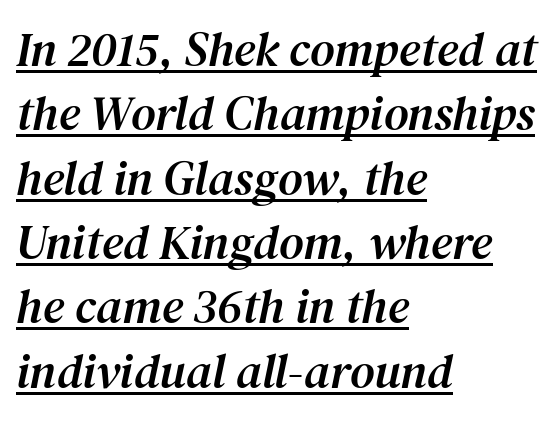
The image shows 48 px serif type, italic (leaning right); set left-aligned, normal line spacing (1.34x), normal letter spacing, underlined; medium stroke contrast and a medium x-height.
